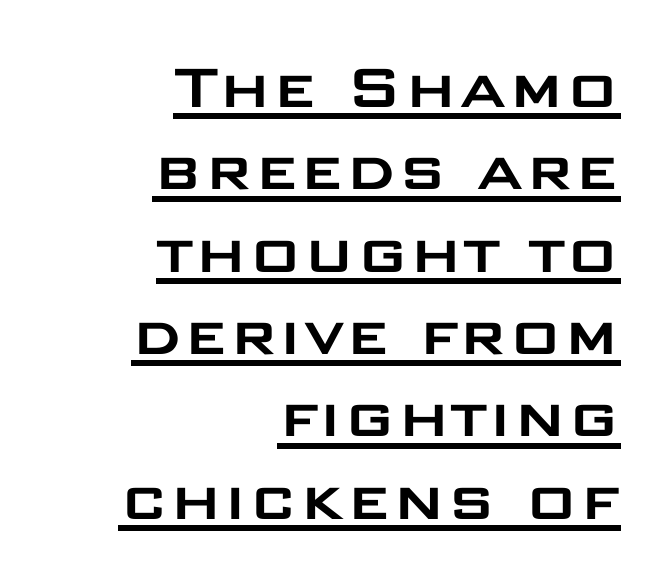
Q: Is the text italic (slanted)? A: No, it is upright.
Q: Is the typeface a serif or a sans-serif typeface? A: Sans-serif.
Q: Is the text underlined? A: Yes.
Q: How is the paragraph aligned? A: Right-aligned.
Q: Is the spacing between letters normal or unusually wide? A: Normal.
Q: Width (condensed, normal, or wide)? A: Wide.
Q: Stroke contrast? A: Low.
Q: x-height? A: Large.
Q: Monospaced? A: No.
